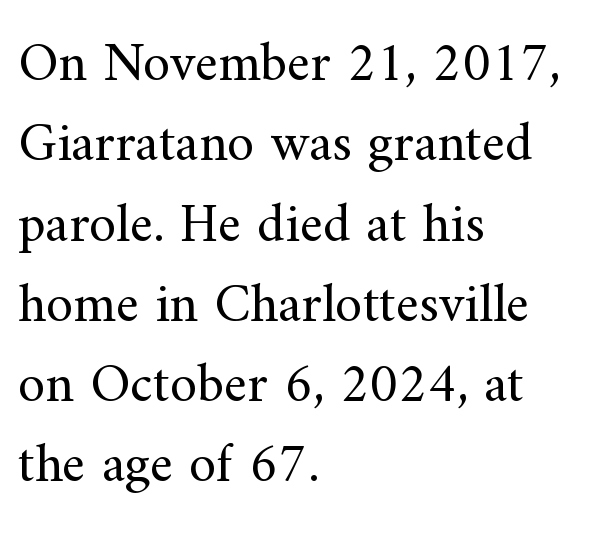
Q: Is the text bold? A: No.
Q: Is the text italic (slanted)? A: No, it is upright.
Q: Is the typeface a serif or a sans-serif typeface? A: Serif.
Q: Is the text underlined? A: No.
Q: How is the paragraph aligned? A: Left-aligned.
Q: Is the spacing between letters normal or unusually wide? A: Normal.
Q: Is the spacing between lines tight, normal or loose? A: Normal.
Q: Width (condensed, normal, or wide)? A: Normal.
Q: Stroke contrast? A: Medium.
Q: x-height? A: Small.
Q: Monospaced? A: No.
